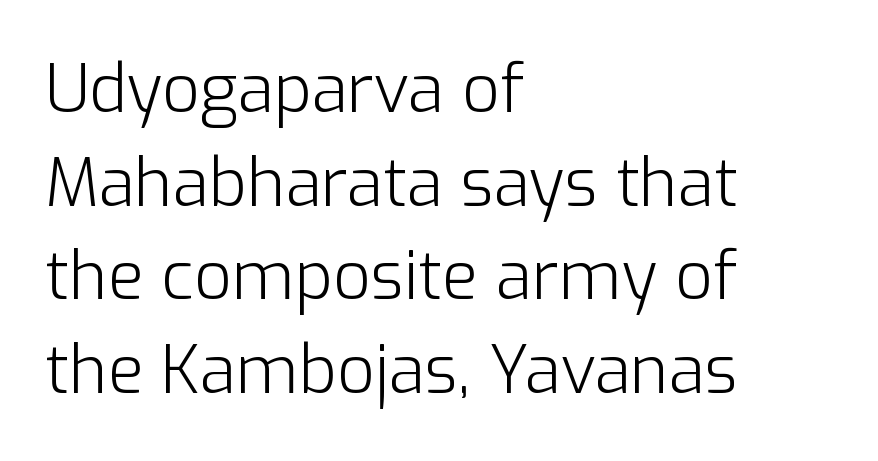
In terms of leading, this rendering sits right in the middle. Has an underline been added? It has not. Serifs: no, the terminals of the letterforms are clean. Reading down the block, your eye returns to a fixed left position each line.
